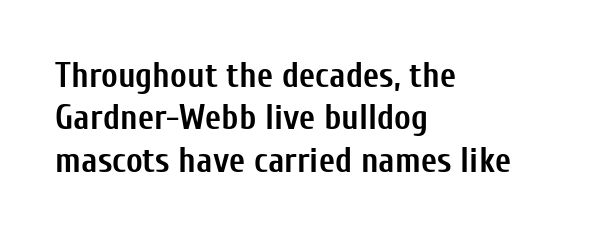
{"serif": "no", "italic": "no", "bold": "yes", "weight": "semibold", "width": "condensed", "stroke_contrast": "low", "x_height": "medium", "monospaced": "no", "underline": "no", "align": "left", "line_spacing_ratio": 1.21, "letter_spacing": "normal", "letter_spacing_em": 0.0, "glyph_px": 35}
